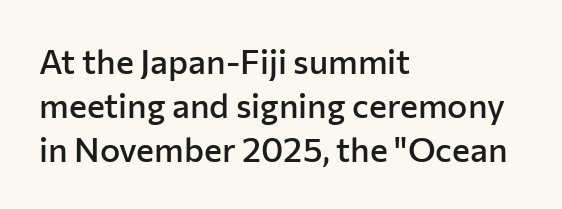
The image shows 34 px semibold sans-serif type, upright; set left-aligned, normal line spacing (1.3x), normal letter spacing, not underlined; low stroke contrast and a medium x-height.
